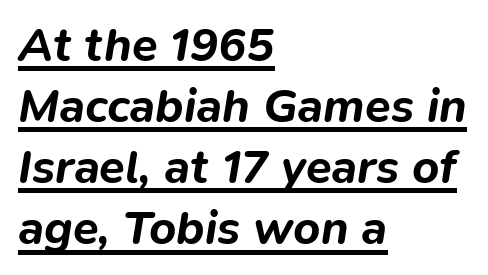
{"italic": "yes", "lean": "right", "slant_degrees": 9, "bold": "yes", "weight": "bold", "width": "normal", "stroke_contrast": "low", "x_height": "medium", "monospaced": "no", "underline": "yes", "align": "left", "line_spacing": "normal", "line_spacing_ratio": 1.3, "letter_spacing": "normal", "letter_spacing_em": 0.0, "glyph_px": 47}
